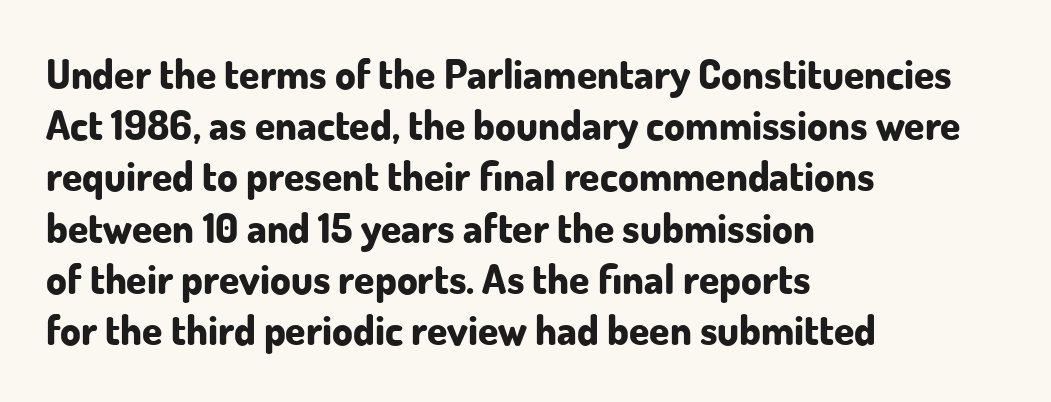
The image shows 41 px bold sans-serif type, upright; set left-aligned, normal line spacing (1.25x), normal letter spacing, not underlined; low stroke contrast and a small x-height.
